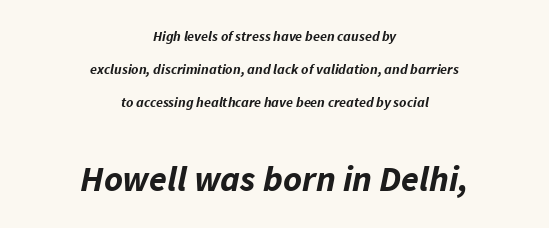
{"italic": "yes", "lean": "right", "slant_degrees": 11, "bold": "yes", "weight": "bold", "width": "normal", "stroke_contrast": "low", "x_height": "medium", "monospaced": "no", "underline": "no", "align": "center", "line_spacing": "loose", "line_spacing_ratio": 2.36, "letter_spacing": "normal", "letter_spacing_em": 0.0, "larger_block": "second", "size_ratio": 2.57, "glyph_px": 36}
